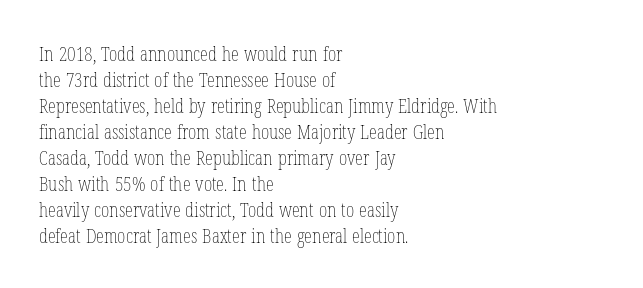
Q: Is the text bold? A: No.
Q: Is the text italic (slanted)? A: No, it is upright.
Q: Is the text underlined? A: No.
Q: How is the paragraph aligned? A: Left-aligned.
Q: Is the spacing between letters normal or unusually wide? A: Normal.
Q: Is the spacing between lines tight, normal or loose? A: Normal.
